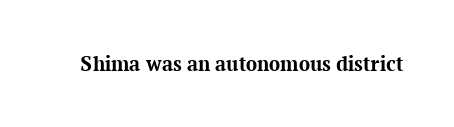
Q: Is the text bold? A: Yes.
Q: Is the text italic (slanted)? A: No, it is upright.
Q: Is the text underlined? A: No.
Q: Is the spacing between letters normal or unusually wide? A: Normal.
